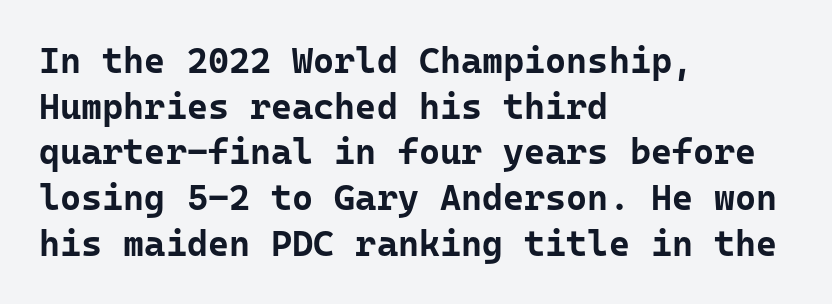
Does the leading feel generous? No, just average. A full-strength bold gives these letters their thick strokes. Every character here occupies the same horizontal width, giving the sample a typewriter-like rhythm. Vertical strokes here are truly vertical. Short note: letters normally spaced. Regarding serifs, this sample does without them.
